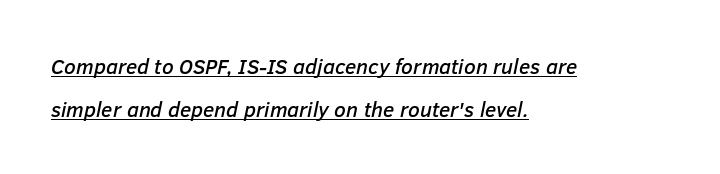
You can see a thin bar hugging the bottom of the glyphs. Leftover space on each line is placed entirely after the last word. You could fit nearly another row in the gap between these rows. Does the lettering tilt? It does — this is italic.
